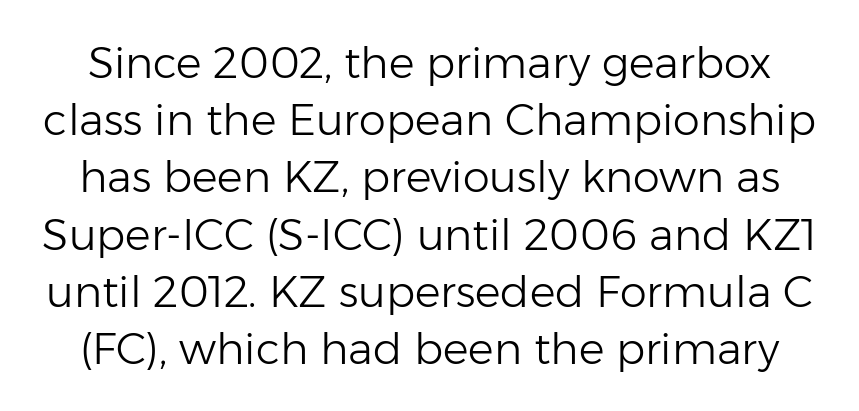
The image shows 43 px light sans-serif type, upright; set normal line spacing (1.33x), normal letter spacing, not underlined; low stroke contrast and a medium x-height.
